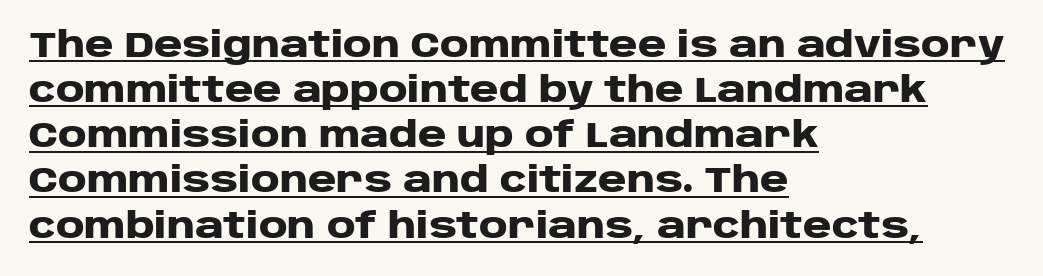
{"serif": "no", "italic": "no", "bold": "yes", "weight": "heavy", "width": "wide", "stroke_contrast": "low", "x_height": "large", "monospaced": "no", "underline": "yes", "align": "left", "line_spacing": "normal", "line_spacing_ratio": 1.29, "letter_spacing": "normal", "letter_spacing_em": 0.0, "glyph_px": 35}
